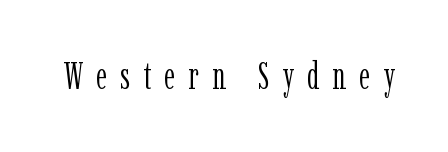
{"serif": "yes", "italic": "no", "bold": "no", "weight": "light", "width": "condensed", "stroke_contrast": "low", "x_height": "medium", "monospaced": "no", "underline": "no", "letter_spacing": "wide", "letter_spacing_em": 0.36, "glyph_px": 37}
